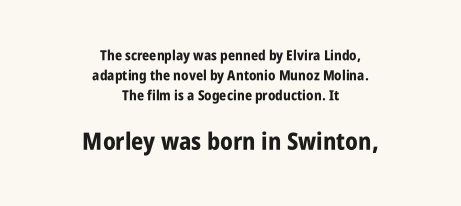
{"italic": "no", "bold": "yes", "underline": "no", "align": "center", "line_spacing": "normal", "line_spacing_ratio": 1.43, "letter_spacing": "normal", "letter_spacing_em": 0.0, "larger_block": "second", "size_ratio": 1.71, "glyph_px": 24}
